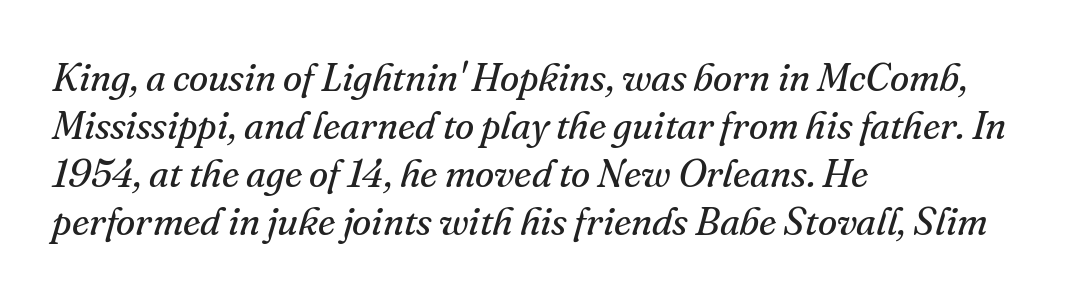
Q: Is the text bold? A: No.
Q: Is the text italic (slanted)? A: Yes, it leans right by about 16 degrees.
Q: Is the typeface a serif or a sans-serif typeface? A: Serif.
Q: Is the text underlined? A: No.
Q: How is the paragraph aligned? A: Left-aligned.
Q: Is the spacing between letters normal or unusually wide? A: Normal.
Q: Width (condensed, normal, or wide)? A: Normal.
Q: Stroke contrast? A: Medium.
Q: x-height? A: Small.
Q: Monospaced? A: No.
